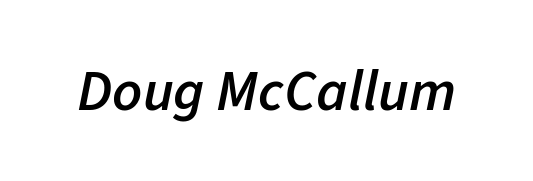
Q: Is the text bold? A: Semi-bold.
Q: Is the text italic (slanted)? A: Yes, it leans right by about 11 degrees.
Q: Is the text underlined? A: No.
Q: Is the spacing between letters normal or unusually wide? A: Normal.
Q: Width (condensed, normal, or wide)? A: Normal.
Q: Stroke contrast? A: Low.
Q: x-height? A: Medium.
Q: Monospaced? A: No.
